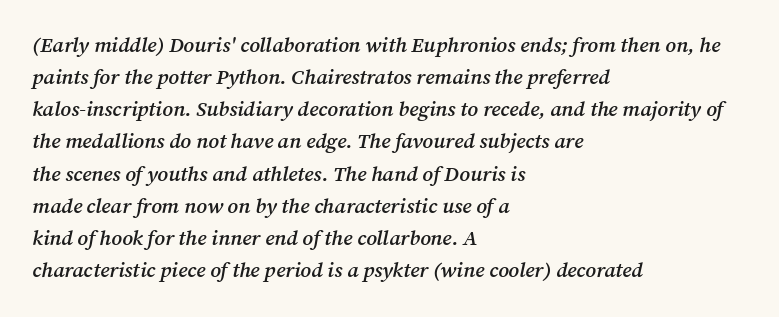
The image shows 21 px text type, italic (leaning right); set left-aligned, normal line spacing (1.53x), normal letter spacing, not underlined.
